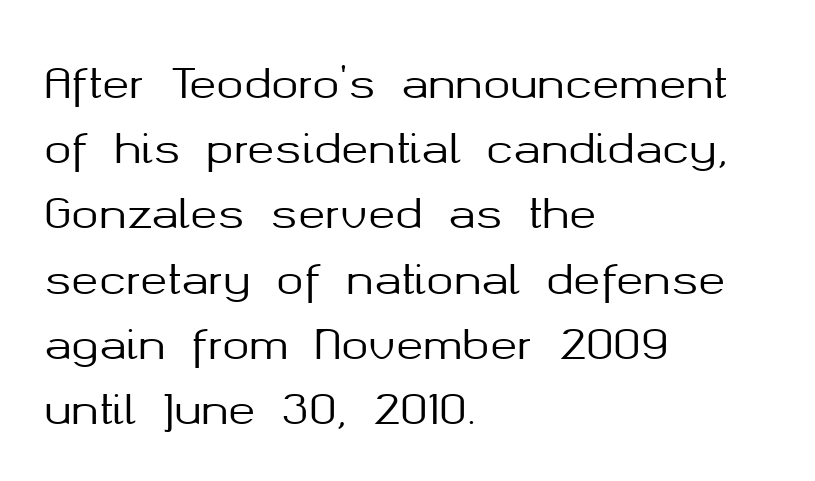
The image shows 41 px sans-serif type, upright; set left-aligned, normal line spacing (1.59x), normal letter spacing, not underlined; medium stroke contrast and a medium x-height.
